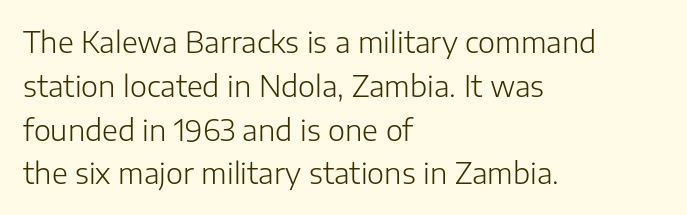
{"serif": "no", "italic": "no", "bold": "no", "weight": "light", "width": "normal", "stroke_contrast": "low", "x_height": "medium", "monospaced": "no", "underline": "no", "align": "left", "line_spacing": "normal", "line_spacing_ratio": 1.51, "letter_spacing": "normal", "letter_spacing_em": 0.0, "glyph_px": 29}
